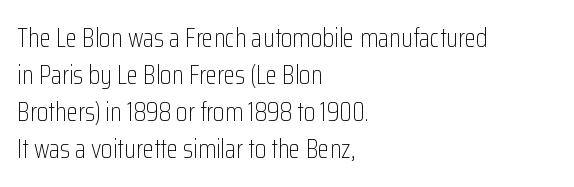
Rule under the text: the space is simply empty. The tracking reads as untouched default to a designer's eye. Compared with a typical body face, this is equally light or lighter still. A student would call this left alignment; a typographer would say flush left, rag right. The rows are spaced the way most documents space them.
